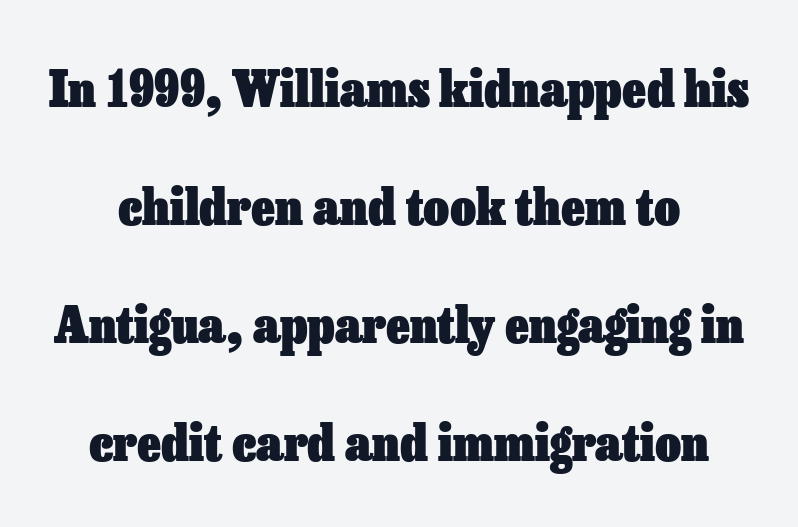
Characters remain perfectly vertical along every line. Short note: letters normally spaced. I'd describe the lettering as bold — thick and assertive. The rendering uses a large line-height, opening up the rows. These lines are rendered in a variable-pitch font.
